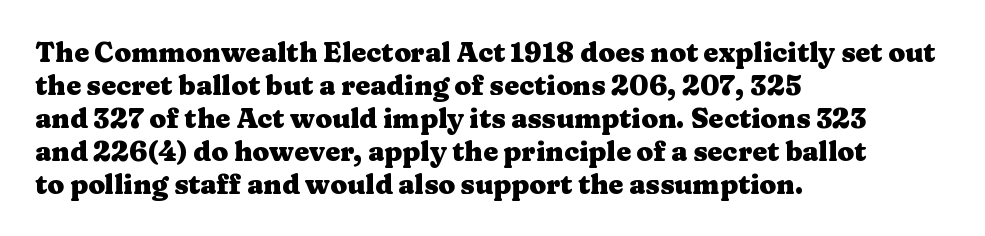
Words float on clear page, feet unadorned. Does the lettering tilt? It doesn't — this is upright. Visually the block forms a straight wall on the left and a jagged coastline on the right. These words are printed bold, with thick strokes throughout. Characters follow at the spacing the type designer built in.
